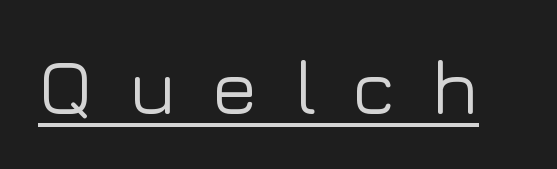
The face used here is proportionally spaced, like ordinary book or web type. You could only call the tracking loose — the letters float apart. The characters display no serif detailing; their extremities are plain. Do the letters lean? They stand straight. The passage shown is underscored from start to finish.
